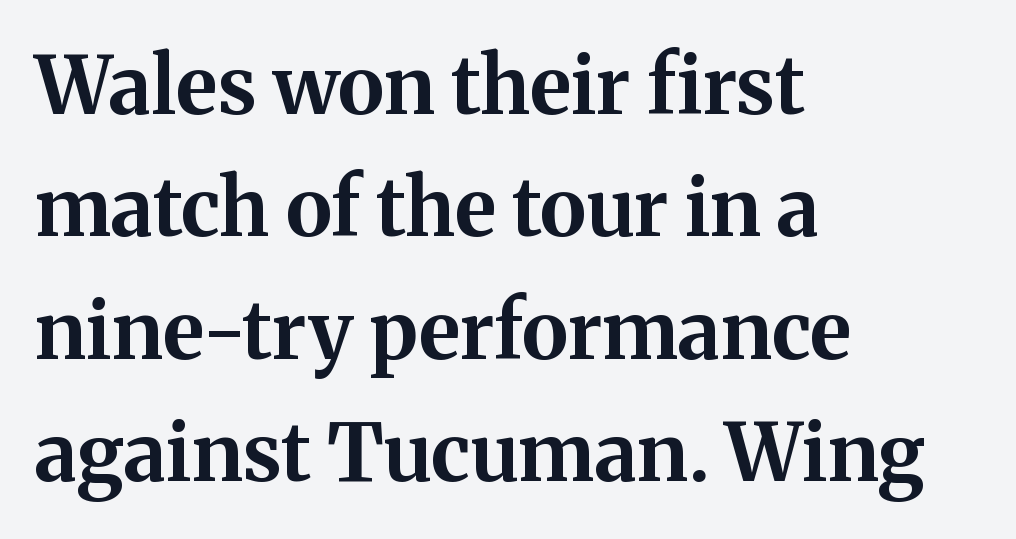
Q: Is the text bold? A: Yes.
Q: Is the text italic (slanted)? A: No, it is upright.
Q: Is the typeface a serif or a sans-serif typeface? A: Serif.
Q: Is the text underlined? A: No.
Q: How is the paragraph aligned? A: Left-aligned.
Q: Is the spacing between letters normal or unusually wide? A: Normal.
Q: Is the spacing between lines tight, normal or loose? A: Normal.
Q: Width (condensed, normal, or wide)? A: Normal.
Q: Stroke contrast? A: Medium.
Q: x-height? A: Medium.
Q: Monospaced? A: No.
